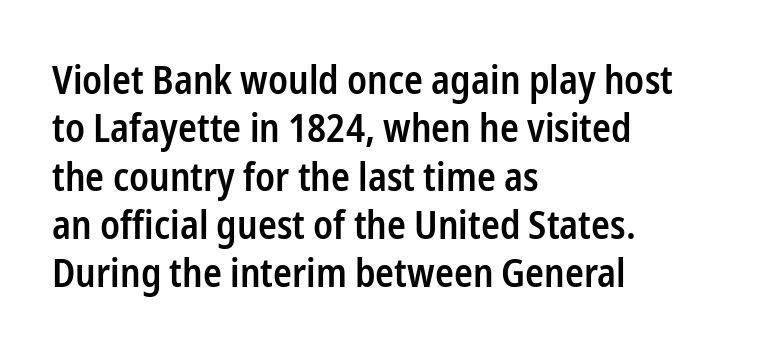
The image shows 39 px semibold, condensed sans-serif type, upright; set left-aligned, line spacing 1.24x, normal letter spacing, not underlined; low stroke contrast and a medium x-height.
